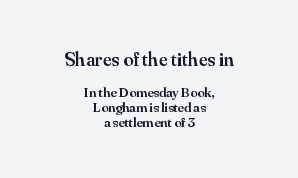
The image shows 20 px text type, upright; set centered, tight line spacing (1.07x), normal letter spacing, not underlined; the first (top) block is 1.43x larger.
